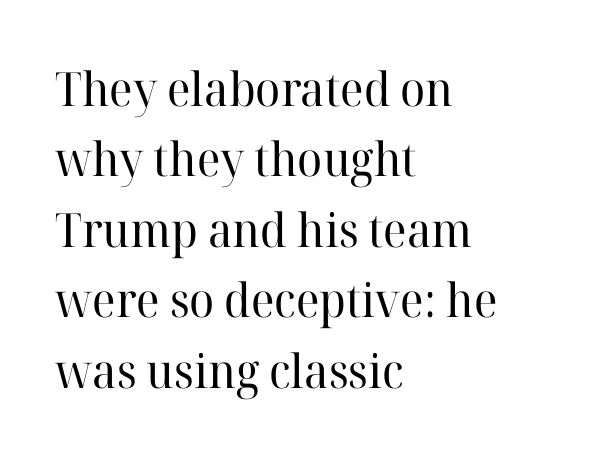
Q: Is the text bold? A: No.
Q: Is the text italic (slanted)? A: No, it is upright.
Q: Is the typeface a serif or a sans-serif typeface? A: Serif.
Q: Is the text underlined? A: No.
Q: How is the paragraph aligned? A: Left-aligned.
Q: Is the spacing between letters normal or unusually wide? A: Normal.
Q: Is the spacing between lines tight, normal or loose? A: Normal.
Q: Width (condensed, normal, or wide)? A: Normal.
Q: Stroke contrast? A: High.
Q: x-height? A: Medium.
Q: Monospaced? A: No.
